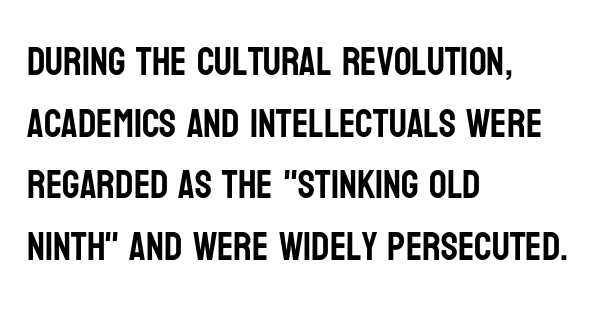
Q: Is the text italic (slanted)? A: No, it is upright.
Q: Is the typeface a serif or a sans-serif typeface? A: Sans-serif.
Q: Is the text underlined? A: No.
Q: How is the paragraph aligned? A: Left-aligned.
Q: Is the spacing between letters normal or unusually wide? A: Normal.
Q: Is the spacing between lines tight, normal or loose? A: Normal.
Q: Width (condensed, normal, or wide)? A: Condensed.
Q: Stroke contrast? A: Low.
Q: x-height? A: Large.
Q: Monospaced? A: No.
